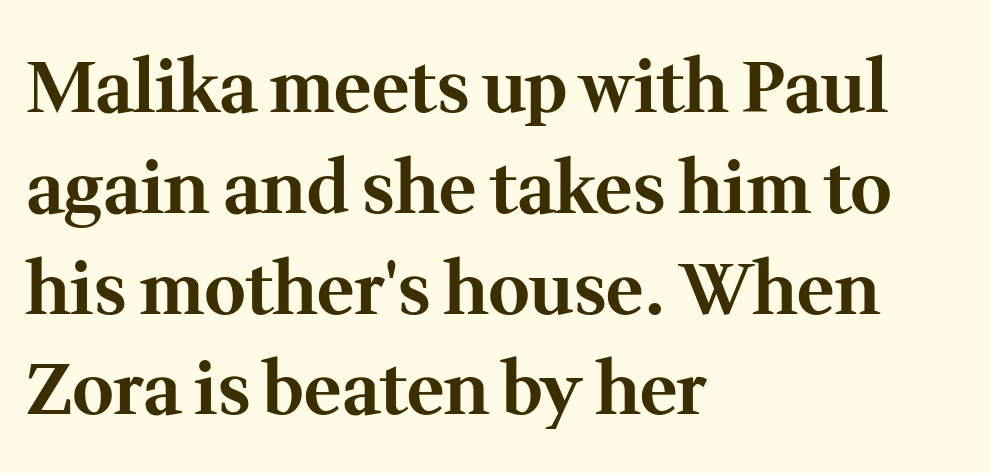
{"serif": "yes", "italic": "no", "bold": "yes", "weight": "bold", "width": "normal", "stroke_contrast": "medium", "x_height": "medium", "monospaced": "no", "underline": "no", "align": "left", "line_spacing": "normal", "line_spacing_ratio": 1.42, "letter_spacing": "normal", "letter_spacing_em": 0.0, "glyph_px": 71}
